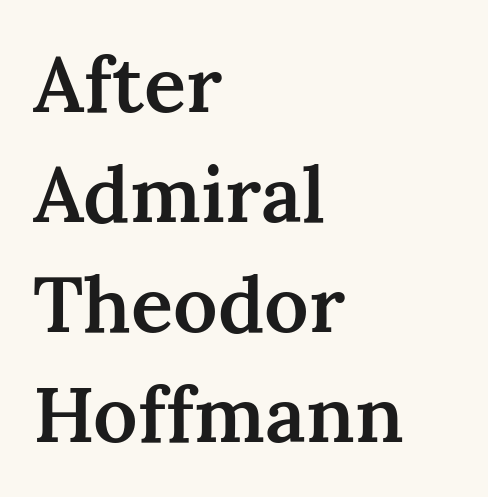
The image shows 78 px semibold serif type, upright; set left-aligned, normal line spacing (1.41x), normal letter spacing, not underlined; medium stroke contrast and a medium x-height.
